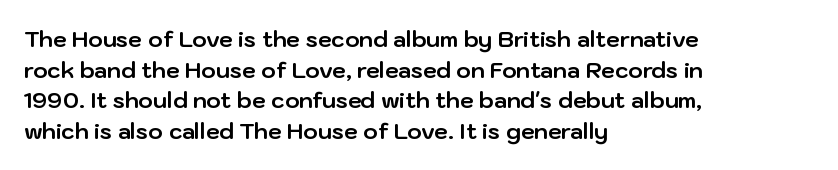
The image shows 22 px bold type, upright; set left-aligned, normal line spacing (1.39x), normal letter spacing, not underlined.
